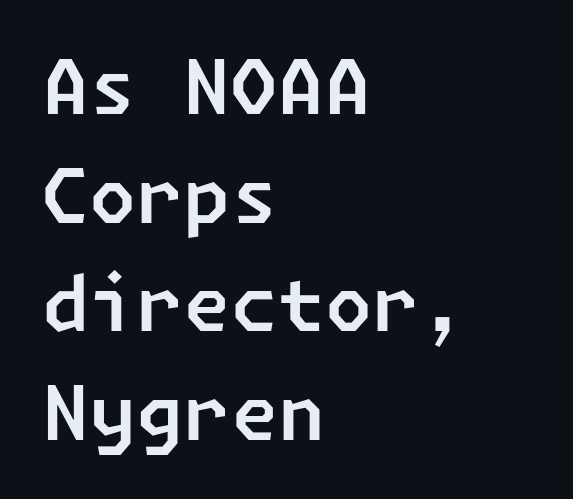
Q: Is the typeface a serif or a sans-serif typeface? A: Sans-serif.
Q: Is the text underlined? A: No.
Q: How is the paragraph aligned? A: Left-aligned.
Q: Is the spacing between letters normal or unusually wide? A: Normal.
Q: Is the spacing between lines tight, normal or loose? A: Normal.
Q: Width (condensed, normal, or wide)? A: Normal.
Q: Stroke contrast? A: Low.
Q: x-height? A: Medium.
